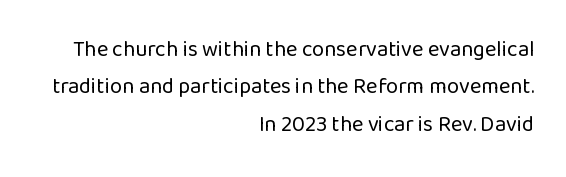
Q: Is the text bold? A: No.
Q: Is the text italic (slanted)? A: No, it is upright.
Q: Is the text underlined? A: No.
Q: How is the paragraph aligned? A: Right-aligned.
Q: Is the spacing between letters normal or unusually wide? A: Normal.
Q: Is the spacing between lines tight, normal or loose? A: Normal.
